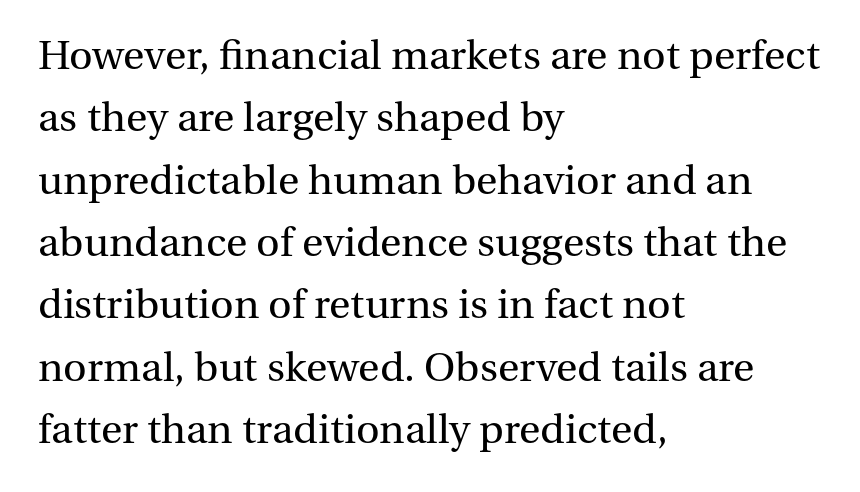
The image shows 41 px regular-weight serif type, upright; set left-aligned, normal line spacing (1.52x), normal letter spacing, not underlined; medium stroke contrast and a medium x-height.
